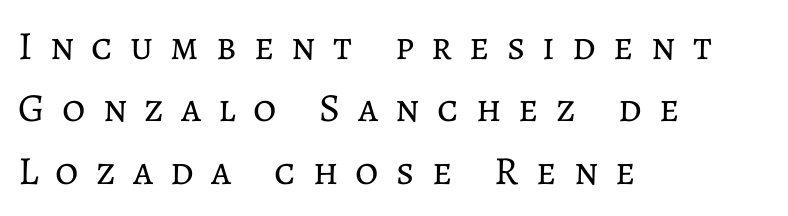
Spacing verdict: proportional, widths tailored to each character. Successive baselines arrive at the customary interval. Ascenders rise straight up at ninety degrees. Descenders are the only things crossing below the line. Characters follow at a spacing far wider than the type designer built in.
